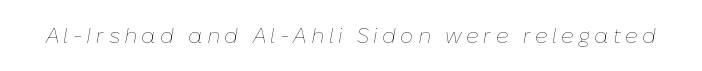
The image shows 21 px text type, italic (leaning right); set unusually wide letter spacing (+0.21 em), not underlined.
